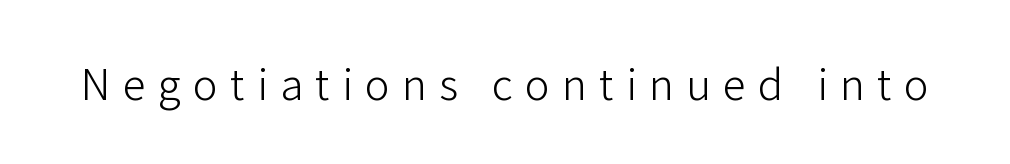
{"serif": "no", "italic": "no", "bold": "no", "weight": "light", "width": "normal", "stroke_contrast": "low", "x_height": "medium", "monospaced": "no", "underline": "no", "letter_spacing": "wide", "letter_spacing_em": 0.29, "glyph_px": 42}
